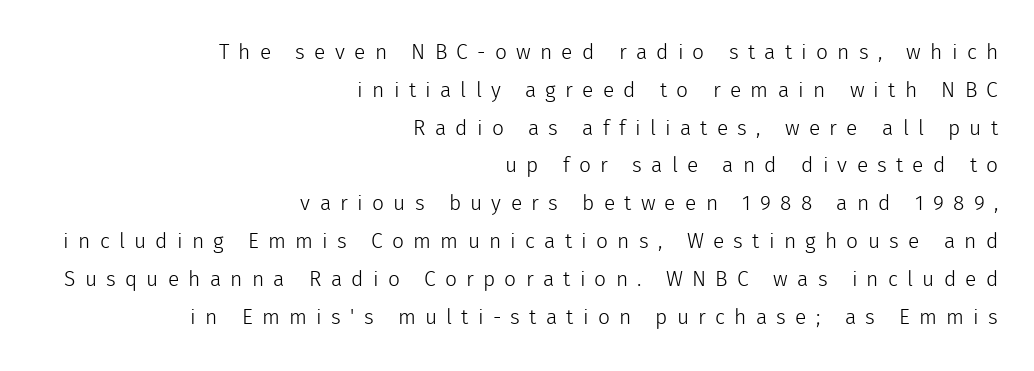
Stems here are at most as thick as an everyday book face. The words here are not underlined. If you drew a line through each stem, it would be perfectly vertical. All the whitespace from short lines collects on the left. Is the letter spacing exaggerated? Yes — the characters are pushed far apart.
